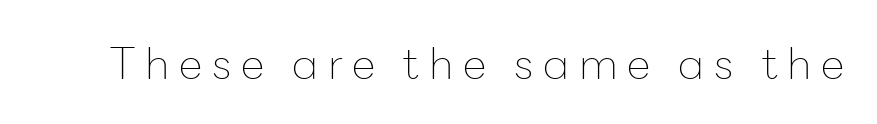
Q: Is the text bold? A: No.
Q: Is the text italic (slanted)? A: No, it is upright.
Q: Is the typeface a serif or a sans-serif typeface? A: Sans-serif.
Q: Is the text underlined? A: No.
Q: Is the spacing between letters normal or unusually wide? A: Unusually wide.
Q: Width (condensed, normal, or wide)? A: Normal.
Q: Stroke contrast? A: Low.
Q: x-height? A: Medium.
Q: Monospaced? A: No.
